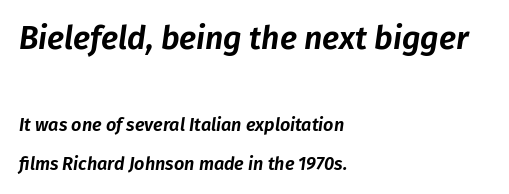
Q: Is the text italic (slanted)? A: Yes, it leans right by about 8 degrees.
Q: Is the text underlined? A: No.
Q: How is the paragraph aligned? A: Left-aligned.
Q: Is the spacing between letters normal or unusually wide? A: Normal.
Q: Is the spacing between lines tight, normal or loose? A: Loose.
Q: Which block of text is set in a larger size, the first (top) or the second (bottom)? A: The first (top) one.
Q: Width (condensed, normal, or wide)? A: Normal.
Q: Stroke contrast? A: Low.
Q: x-height? A: Medium.
Q: Monospaced? A: No.
